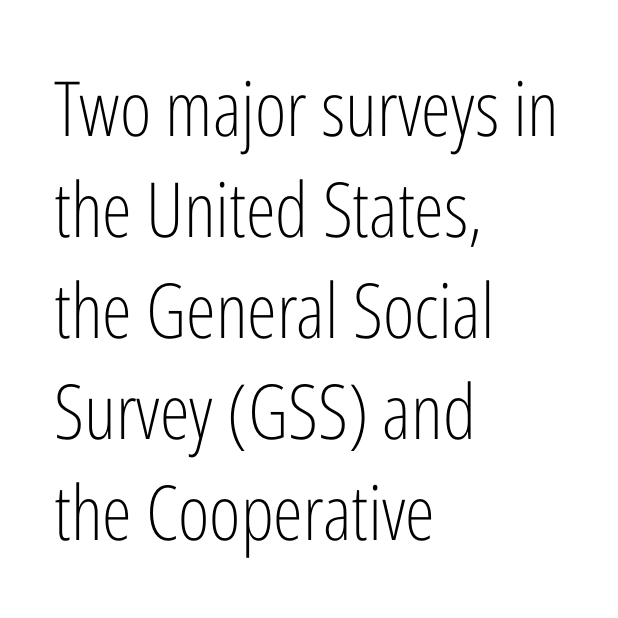
Q: Is the text bold? A: No.
Q: Is the text italic (slanted)? A: No, it is upright.
Q: Is the typeface a serif or a sans-serif typeface? A: Sans-serif.
Q: Is the text underlined? A: No.
Q: How is the paragraph aligned? A: Left-aligned.
Q: Is the spacing between letters normal or unusually wide? A: Normal.
Q: Is the spacing between lines tight, normal or loose? A: Normal.
Q: Width (condensed, normal, or wide)? A: Condensed.
Q: Stroke contrast? A: Low.
Q: x-height? A: Medium.
Q: Monospaced? A: No.
